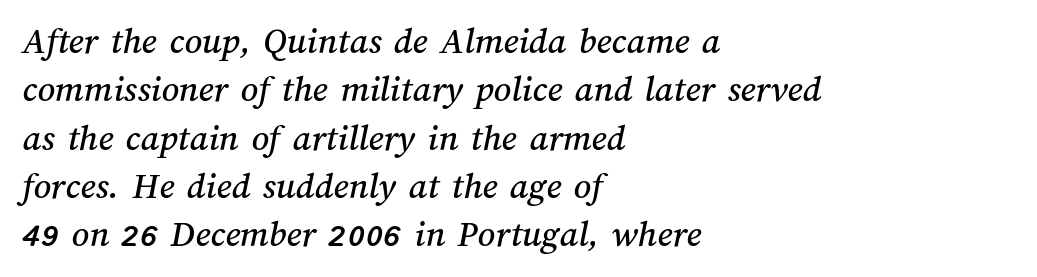
{"width": "normal", "stroke_contrast": "medium", "x_height": "medium", "monospaced": "no", "underline": "no", "align": "left", "line_spacing": "normal", "line_spacing_ratio": 1.27, "letter_spacing": "normal", "letter_spacing_em": 0.0, "glyph_px": 38}
